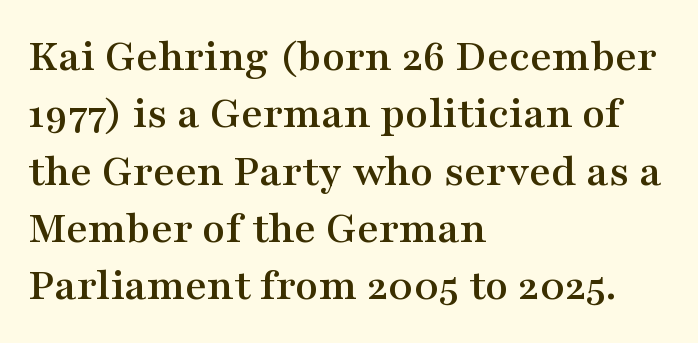
Q: Is the text italic (slanted)? A: No, it is upright.
Q: Is the typeface a serif or a sans-serif typeface? A: Serif.
Q: Is the text underlined? A: No.
Q: How is the paragraph aligned? A: Left-aligned.
Q: Is the spacing between letters normal or unusually wide? A: Normal.
Q: Width (condensed, normal, or wide)? A: Wide.
Q: Stroke contrast? A: Medium.
Q: x-height? A: Medium.
Q: Monospaced? A: No.
